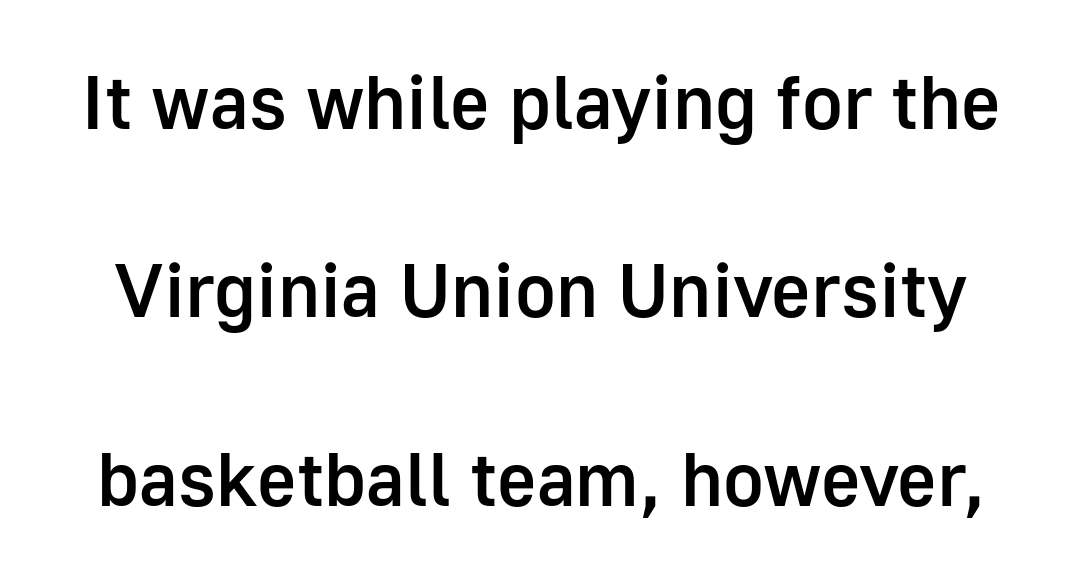
A somewhat darkened texture: the type is semibold rather than bold. Underlining? Definitely not there. Whoever set this chose breathing room over compactness in the vertical rhythm. Font category for this specimen: sans-serif. The rendering uses natural spacing where letterforms have individual widths.
